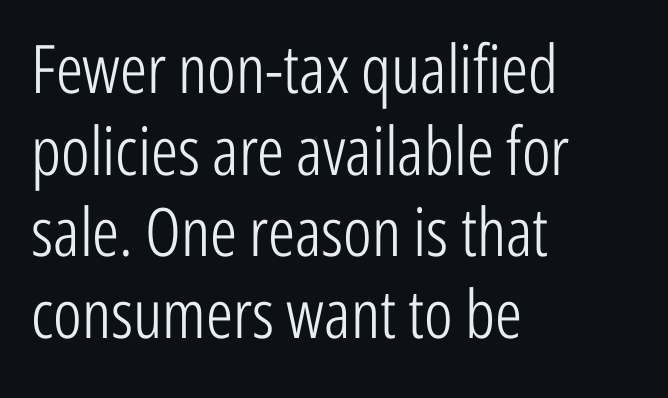
The image shows 67 px light, condensed sans-serif type, upright; set left-aligned, line spacing 1.22x, normal letter spacing, not underlined; low stroke contrast and a medium x-height.
